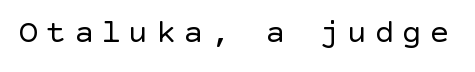
The letters are spread apart with noticeably loose tracking. The glyphs in this specimen are sans serif. If you drew a line through each stem, it would be perfectly vertical. Quick note: underline off.
